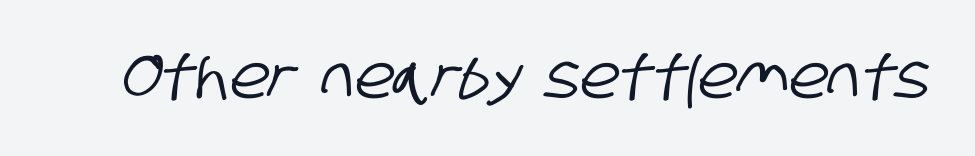
{"serif": "no", "width": "condensed", "stroke_contrast": "low", "x_height": "large", "monospaced": "no", "underline": "no", "letter_spacing": "normal", "letter_spacing_em": 0.0, "glyph_px": 60}
